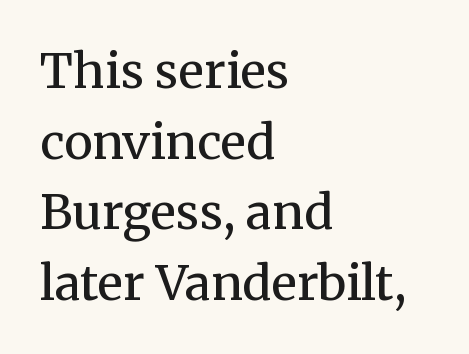
{"serif": "yes", "italic": "no", "bold": "no", "weight": "regular", "width": "normal", "stroke_contrast": "medium", "x_height": "medium", "monospaced": "no", "underline": "no", "align": "left", "line_spacing": "normal", "line_spacing_ratio": 1.47, "letter_spacing": "normal", "letter_spacing_em": 0.0, "glyph_px": 48}
